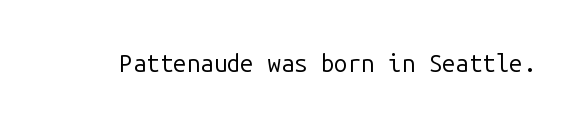
The image shows 24 px text type, upright; set normal letter spacing, not underlined.
